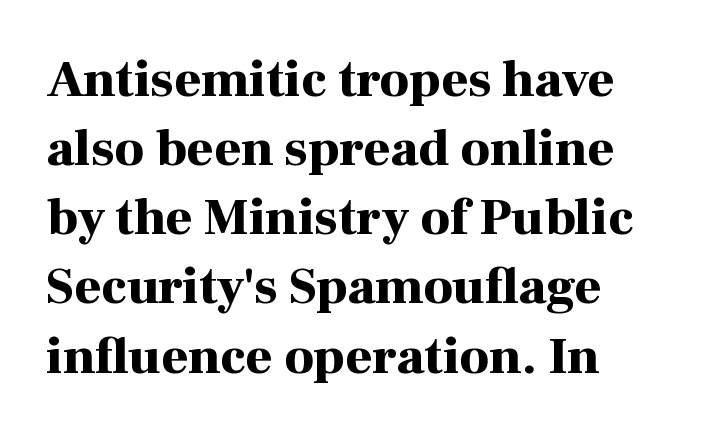
Q: Is the text bold? A: Yes.
Q: Is the text italic (slanted)? A: No, it is upright.
Q: Is the typeface a serif or a sans-serif typeface? A: Serif.
Q: Is the text underlined? A: No.
Q: How is the paragraph aligned? A: Left-aligned.
Q: Is the spacing between letters normal or unusually wide? A: Normal.
Q: Is the spacing between lines tight, normal or loose? A: Normal.
Q: Width (condensed, normal, or wide)? A: Normal.
Q: Stroke contrast? A: High.
Q: x-height? A: Medium.
Q: Monospaced? A: No.
